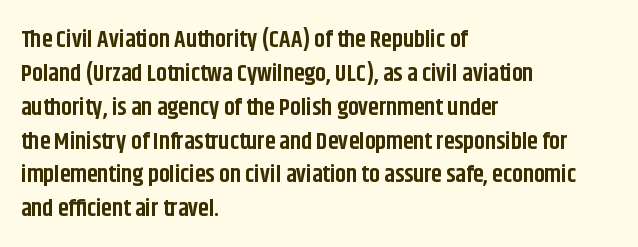
Check under the words: just untouched page. The lettering stays uniformly vertical, giving the passage a roman look. Does the weight exceed regular? Yes, all the way to bold. Leading: standard.
